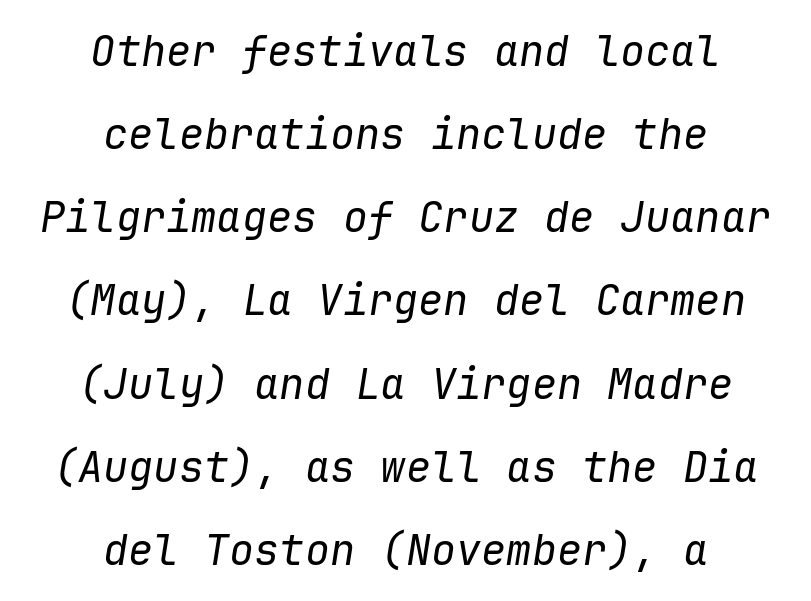
Q: Is the text bold? A: No.
Q: Is the text italic (slanted)? A: Yes, it leans right by about 9 degrees.
Q: Is the text underlined? A: No.
Q: How is the paragraph aligned? A: Centered.
Q: Is the spacing between letters normal or unusually wide? A: Normal.
Q: Is the spacing between lines tight, normal or loose? A: Loose.
Q: Width (condensed, normal, or wide)? A: Normal.
Q: Stroke contrast? A: Low.
Q: x-height? A: Medium.
Q: Monospaced? A: Yes.
